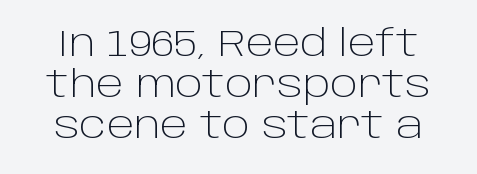
{"serif": "no", "italic": "no", "bold": "no", "weight": "light", "width": "normal", "stroke_contrast": "low", "x_height": "large", "monospaced": "no", "underline": "no", "line_spacing": "tight", "line_spacing_ratio": 1.11, "letter_spacing": "normal", "letter_spacing_em": 0.0, "glyph_px": 37}
